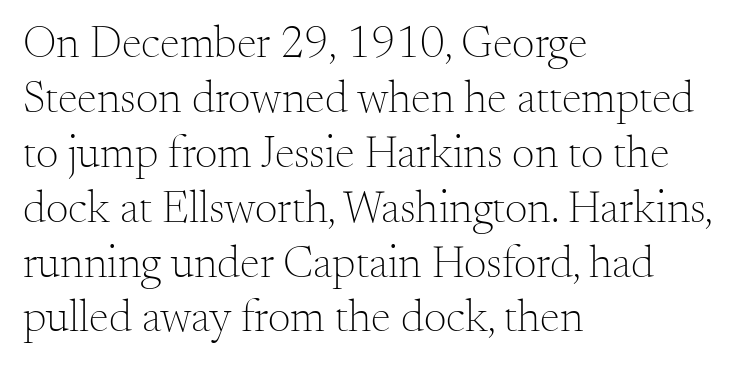
Q: Is the text bold? A: No.
Q: Is the text italic (slanted)? A: No, it is upright.
Q: Is the typeface a serif or a sans-serif typeface? A: Serif.
Q: Is the text underlined? A: No.
Q: How is the paragraph aligned? A: Left-aligned.
Q: Is the spacing between letters normal or unusually wide? A: Normal.
Q: Width (condensed, normal, or wide)? A: Normal.
Q: Stroke contrast? A: Medium.
Q: x-height? A: Small.
Q: Monospaced? A: No.
